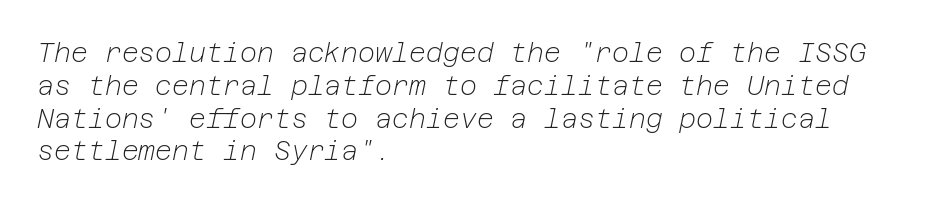
{"italic": "yes", "lean": "right", "slant_degrees": 12, "bold": "no", "underline": "no", "align": "left", "line_spacing": "normal", "line_spacing_ratio": 1.26, "letter_spacing": "normal", "letter_spacing_em": 0.0, "glyph_px": 26}
